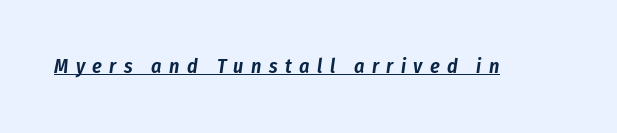
Q: Is the text italic (slanted)? A: Yes, it leans right by about 8 degrees.
Q: Is the text underlined? A: Yes.
Q: Is the spacing between letters normal or unusually wide? A: Unusually wide.
